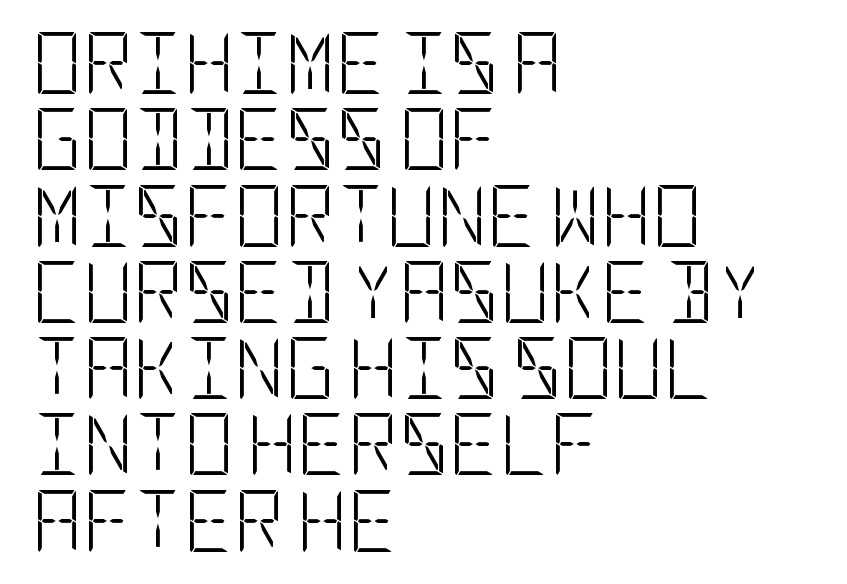
Q: Is the text bold? A: No.
Q: Is the text italic (slanted)? A: No, it is upright.
Q: Is the typeface a serif or a sans-serif typeface? A: Sans-serif.
Q: Is the text underlined? A: No.
Q: How is the paragraph aligned? A: Left-aligned.
Q: Is the spacing between letters normal or unusually wide? A: Normal.
Q: Width (condensed, normal, or wide)? A: Condensed.
Q: Stroke contrast? A: Low.
Q: x-height? A: Large.
